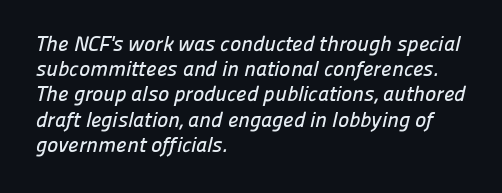
The image shows 21 px text type; set left-aligned, line spacing 1.2x, normal letter spacing, not underlined.
